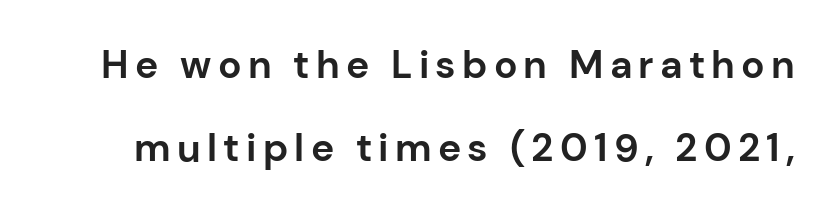
Loosely led — the rows are spread out. Anything drawn beneath the words? Only blank space. Each letter keeps its own natural width here, so spacing adapts to shape. A roman cut, with each character standing at attention. Every letter is thick-stroked: bold, no question. The letters carry no serifs — their stems end cleanly without finishing strokes.
